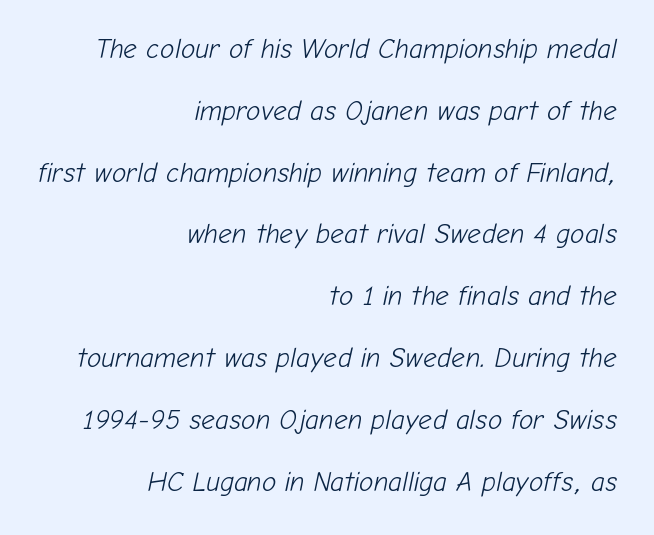
The strip under each line holds only bare page. The passage shown stacks its lines with a broad gap. These lines were composed using italics. A flush-right, rag-left setting is used for this passage. Compared with typical body copy, the letter spacing here is the same. The font sits on the lighter half of the weight spectrum, regular included.
